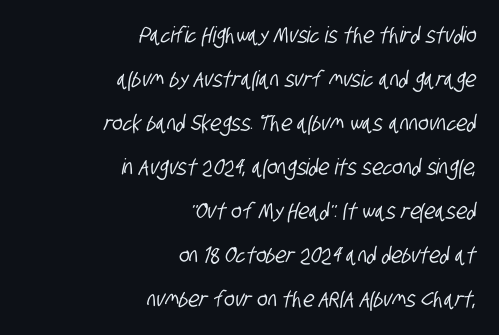
{"underline": "no", "align": "right", "line_spacing": "loose", "line_spacing_ratio": 2.0, "letter_spacing": "normal", "letter_spacing_em": 0.0, "glyph_px": 22}
